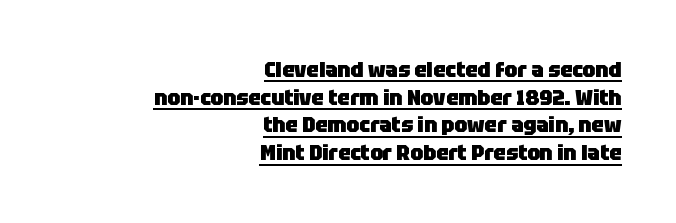
The letters stand upright; this is a roman face. Compared with a flush-left layout, this one pins lines to the opposite, right side. Does the leading feel generous? No, just average. Tracking here is standard; glyphs follow each other at the usual distance.
